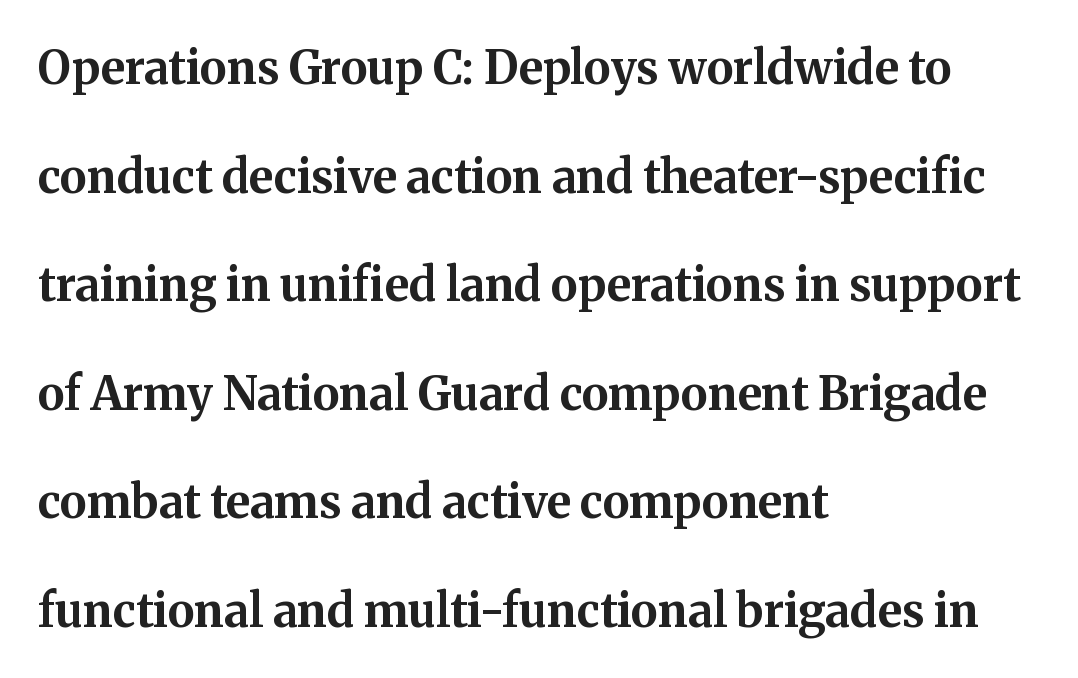
The image shows 46 px bold serif type, upright; set left-aligned, loose line spacing (2.36x), normal letter spacing, not underlined; medium stroke contrast and a medium x-height.
